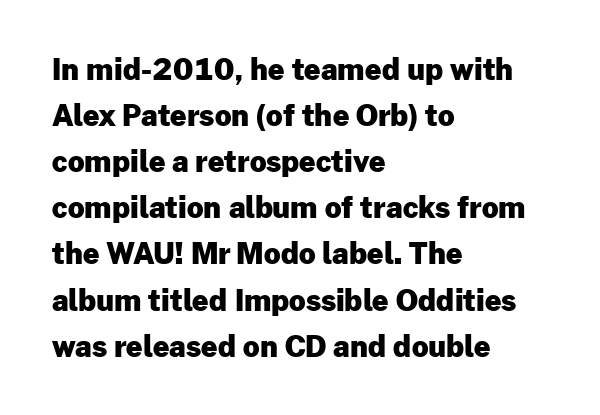
Q: Is the text bold? A: Yes.
Q: Is the text italic (slanted)? A: No, it is upright.
Q: Is the typeface a serif or a sans-serif typeface? A: Sans-serif.
Q: Is the text underlined? A: No.
Q: How is the paragraph aligned? A: Left-aligned.
Q: Is the spacing between letters normal or unusually wide? A: Normal.
Q: Is the spacing between lines tight, normal or loose? A: Normal.
Q: Width (condensed, normal, or wide)? A: Normal.
Q: Stroke contrast? A: Low.
Q: x-height? A: Medium.
Q: Monospaced? A: No.
